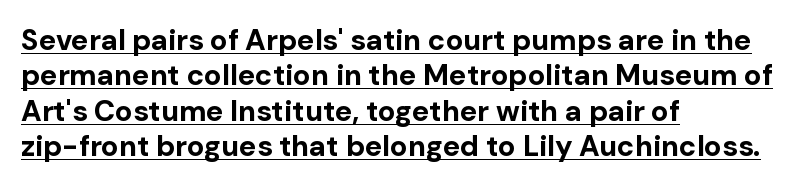
{"serif": "no", "italic": "no", "bold": "yes", "weight": "bold", "width": "normal", "stroke_contrast": "low", "x_height": "medium", "monospaced": "no", "underline": "yes", "align": "left", "line_spacing_ratio": 1.22, "letter_spacing": "normal", "letter_spacing_em": 0.0, "glyph_px": 29}
